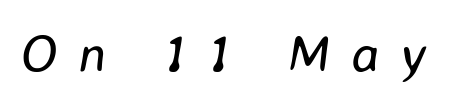
Q: Is the text bold? A: No.
Q: Is the text italic (slanted)? A: Yes, it leans right by about 8 degrees.
Q: Is the text underlined? A: No.
Q: Is the spacing between letters normal or unusually wide? A: Unusually wide.
Q: Width (condensed, normal, or wide)? A: Normal.
Q: Stroke contrast? A: Low.
Q: x-height? A: Medium.
Q: Monospaced? A: No.
